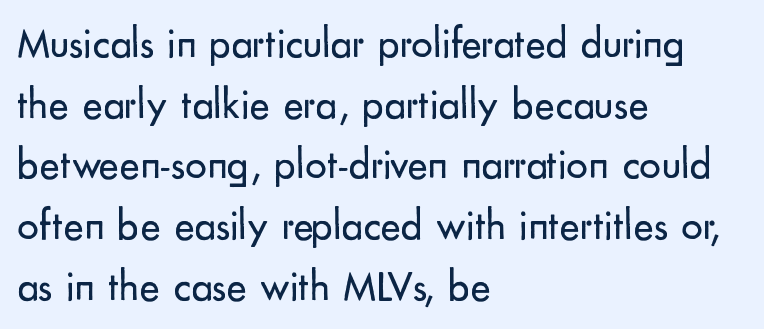
{"serif": "no", "italic": "no", "bold": "no", "weight": "regular", "width": "normal", "stroke_contrast": "low", "x_height": "small", "monospaced": "no", "underline": "no", "align": "left", "line_spacing": "normal", "line_spacing_ratio": 1.41, "letter_spacing": "normal", "letter_spacing_em": 0.0, "glyph_px": 43}
